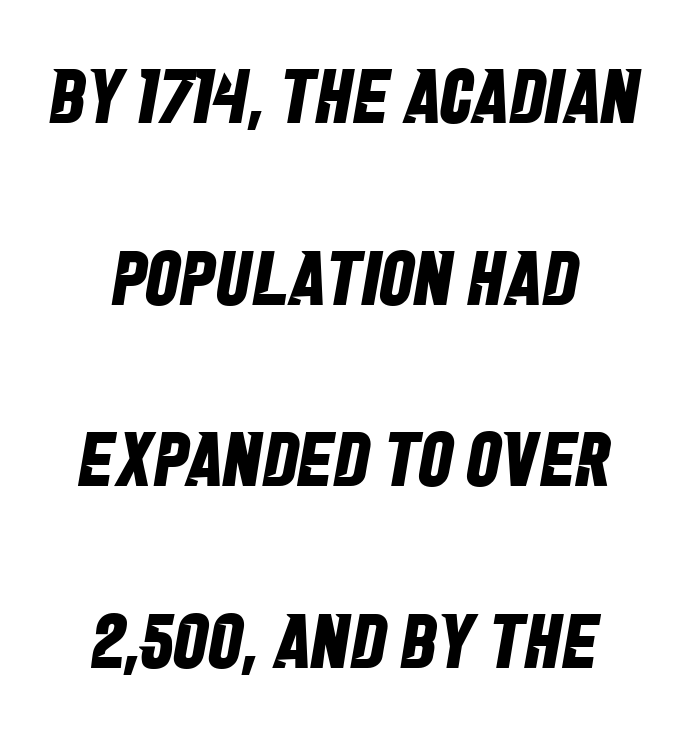
Q: Is the text bold? A: Yes.
Q: Is the typeface a serif or a sans-serif typeface? A: Sans-serif.
Q: Is the text underlined? A: No.
Q: Is the spacing between letters normal or unusually wide? A: Normal.
Q: Is the spacing between lines tight, normal or loose? A: Loose.
Q: Width (condensed, normal, or wide)? A: Condensed.
Q: Stroke contrast? A: Low.
Q: x-height? A: Large.
Q: Monospaced? A: No.
